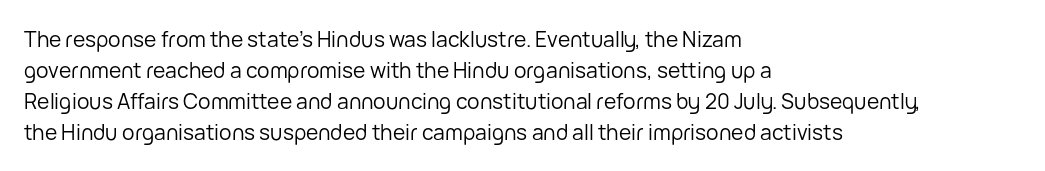
Q: Is the text bold? A: No.
Q: Is the text italic (slanted)? A: No, it is upright.
Q: Is the text underlined? A: No.
Q: How is the paragraph aligned? A: Left-aligned.
Q: Is the spacing between letters normal or unusually wide? A: Normal.
Q: Is the spacing between lines tight, normal or loose? A: Normal.
